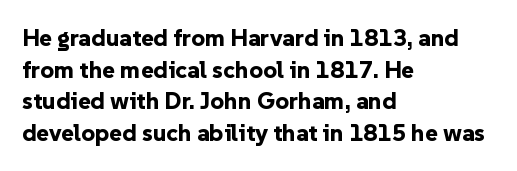
Honestly, the letter spacing is just normal — you wouldn't notice it. One glance says typical: line gaps are just what's usual. These lines stack with their left ends in a neat column. The type sits square on the baseline with zero lean. Descender tails drop into unmarked territory. How heavy is the stroke? Heavy — this is a bold.
